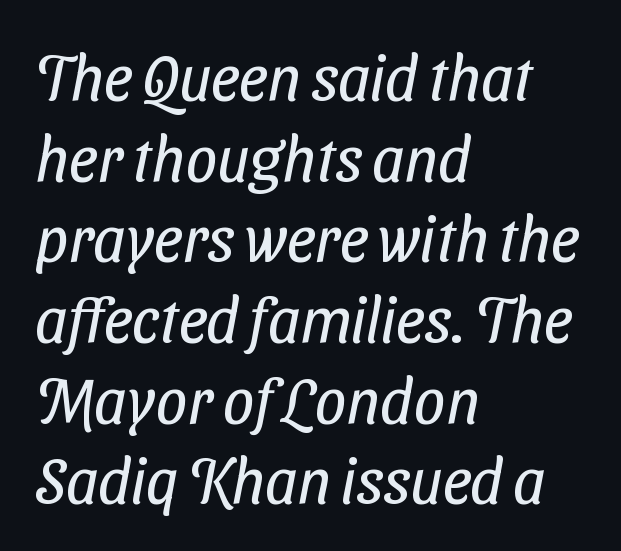
Q: Is the text bold? A: No.
Q: Is the typeface a serif or a sans-serif typeface? A: Sans-serif.
Q: Is the text underlined? A: No.
Q: How is the paragraph aligned? A: Left-aligned.
Q: Is the spacing between letters normal or unusually wide? A: Normal.
Q: Is the spacing between lines tight, normal or loose? A: Normal.
Q: Width (condensed, normal, or wide)? A: Condensed.
Q: Stroke contrast? A: Low.
Q: x-height? A: Medium.
Q: Monospaced? A: No.
